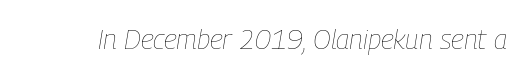
It's the slanting kind of type. Is this a fixed-width face? No — the glyphs have proportional, varying widths. In terms of letterspacing, this is plain default setting. Glance below the letters and you will spot only blank space. Stroke mass is kept to a normal reading level or below.
